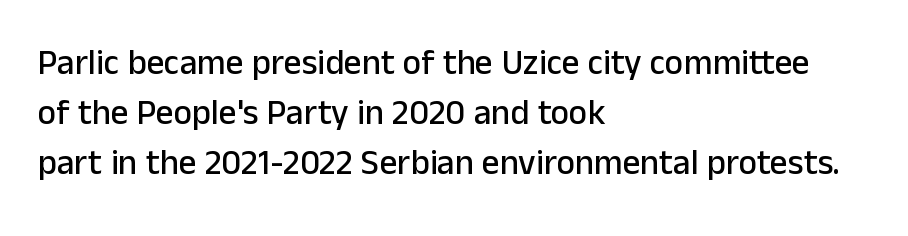
The passage shown is typed in a proportional face where columns would drift. No word sits above an underline. The lines are quadded left. The typography opts for an upright posture over an oblique one. Unlike a traditional serif, this face leaves its strokes unadorned. One glance says typical: line gaps are just what's usual.
